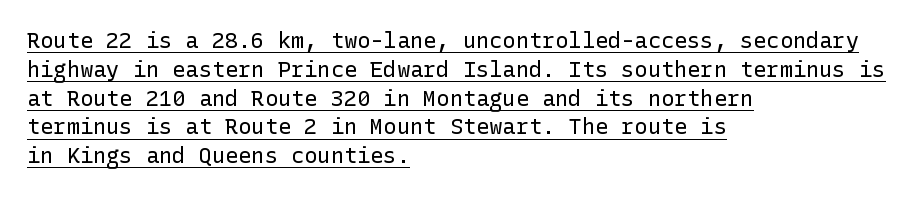
Q: Is the text bold? A: No.
Q: Is the text italic (slanted)? A: No, it is upright.
Q: Is the text underlined? A: Yes.
Q: How is the paragraph aligned? A: Left-aligned.
Q: Is the spacing between letters normal or unusually wide? A: Normal.
Q: Is the spacing between lines tight, normal or loose? A: Normal.
